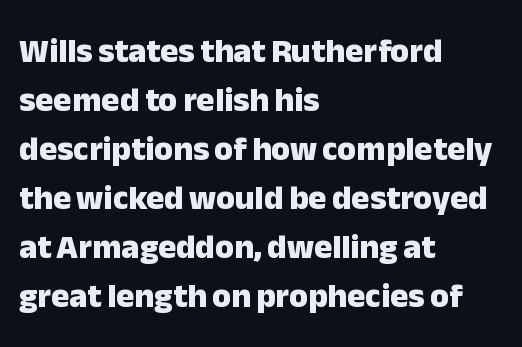
Is this a fixed-width face? No — the glyphs have proportional, varying widths. Honestly, the letter spacing is just normal — you wouldn't notice it. The rendering uses a bold face; every stroke is thick and dark. The letters carry no serifs — their stems end cleanly without finishing strokes. Nobody drew a line under any word here.
